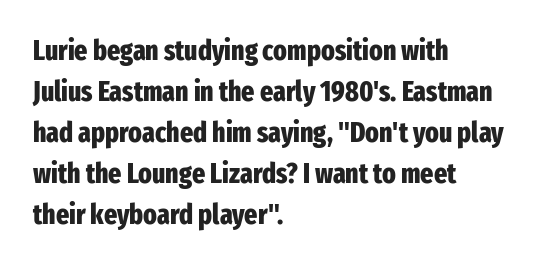
Q: Is the text bold? A: Yes.
Q: Is the text italic (slanted)? A: No, it is upright.
Q: Is the typeface a serif or a sans-serif typeface? A: Sans-serif.
Q: Is the text underlined? A: No.
Q: How is the paragraph aligned? A: Left-aligned.
Q: Is the spacing between letters normal or unusually wide? A: Normal.
Q: Is the spacing between lines tight, normal or loose? A: Normal.
Q: Width (condensed, normal, or wide)? A: Condensed.
Q: Stroke contrast? A: Low.
Q: x-height? A: Medium.
Q: Monospaced? A: No.
